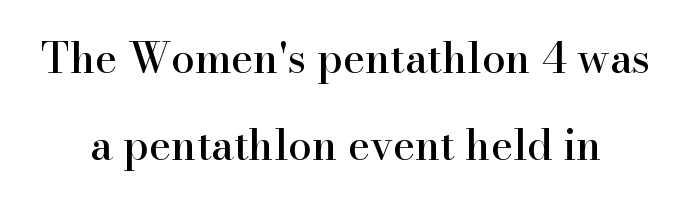
There is no visible air inserted between adjacent glyphs. Looks like regular typesetting: each glyph gets only the width it needs. Ascenders rise straight up at ninety degrees. A typesetter would call this leading open, well beyond the default. Glance below the letters and you will spot only blank space. This is serif lettering, the kind often seen in printed books.
